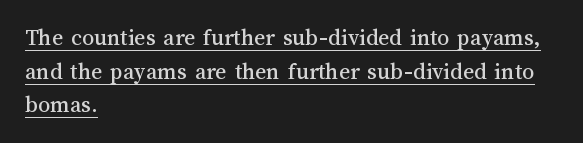
The image shows 24 px text type, upright; set left-aligned, normal line spacing (1.4x), normal letter spacing, underlined.
